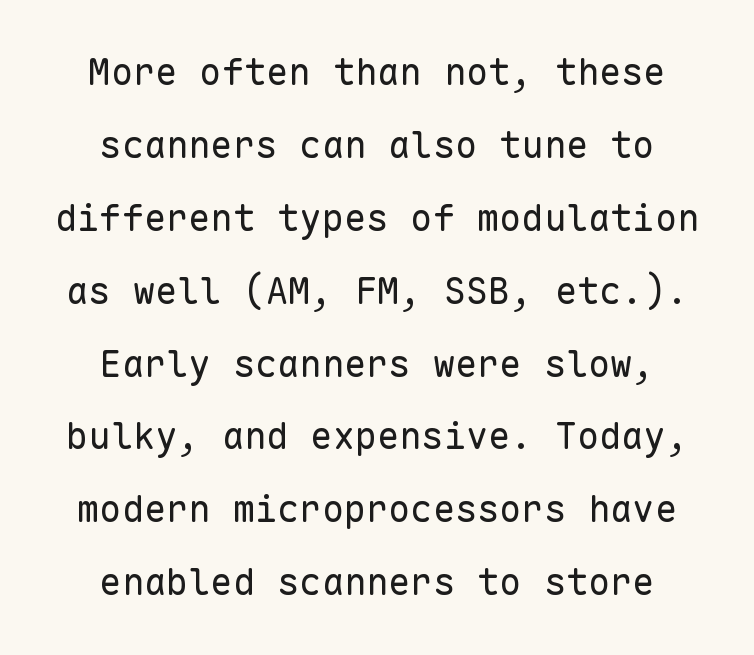
Q: Is the text bold? A: No.
Q: Is the text italic (slanted)? A: No, it is upright.
Q: Is the typeface a serif or a sans-serif typeface? A: Sans-serif.
Q: Is the text underlined? A: No.
Q: How is the paragraph aligned? A: Centered.
Q: Is the spacing between letters normal or unusually wide? A: Normal.
Q: Is the spacing between lines tight, normal or loose? A: Loose.
Q: Width (condensed, normal, or wide)? A: Normal.
Q: Stroke contrast? A: Low.
Q: x-height? A: Medium.
Q: Monospaced? A: Yes.
